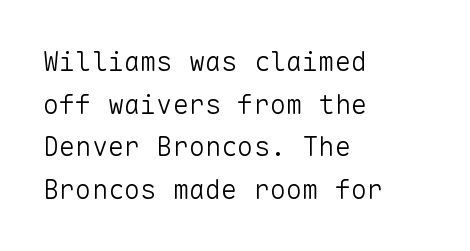
Q: Is the text bold? A: No.
Q: Is the text italic (slanted)? A: No, it is upright.
Q: Is the text underlined? A: No.
Q: How is the paragraph aligned? A: Left-aligned.
Q: Is the spacing between letters normal or unusually wide? A: Normal.
Q: Is the spacing between lines tight, normal or loose? A: Normal.
